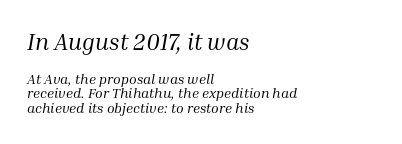
Q: Is the text bold? A: No.
Q: Is the text italic (slanted)? A: Yes, it leans right by about 10 degrees.
Q: Is the text underlined? A: No.
Q: How is the paragraph aligned? A: Left-aligned.
Q: Is the spacing between letters normal or unusually wide? A: Normal.
Q: Is the spacing between lines tight, normal or loose? A: Tight.
Q: Which block of text is set in a larger size, the first (top) or the second (bottom)? A: The first (top) one.
